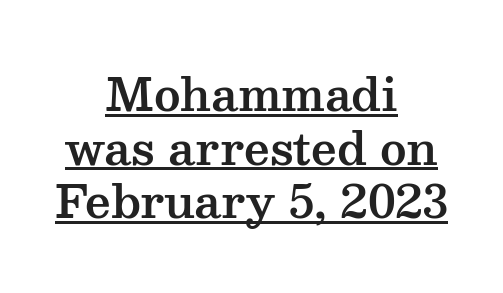
The image shows 45 px wide serif type, upright; set centered, line spacing 1.19x, normal letter spacing, underlined; medium stroke contrast and a medium x-height.
